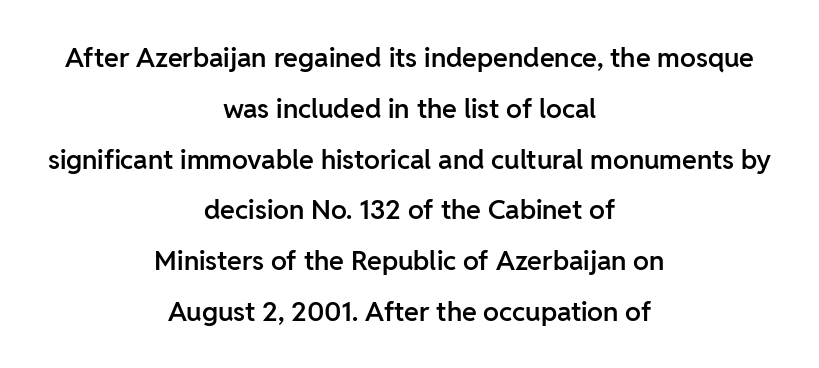
Centered paragraph, ragged on both sides. The passage shown has conventional tracking throughout. Does the lettering tilt? It doesn't — this is upright. The strip under each line holds only bare page. These lines carry some extra weight — a demibold, not a full bold.
